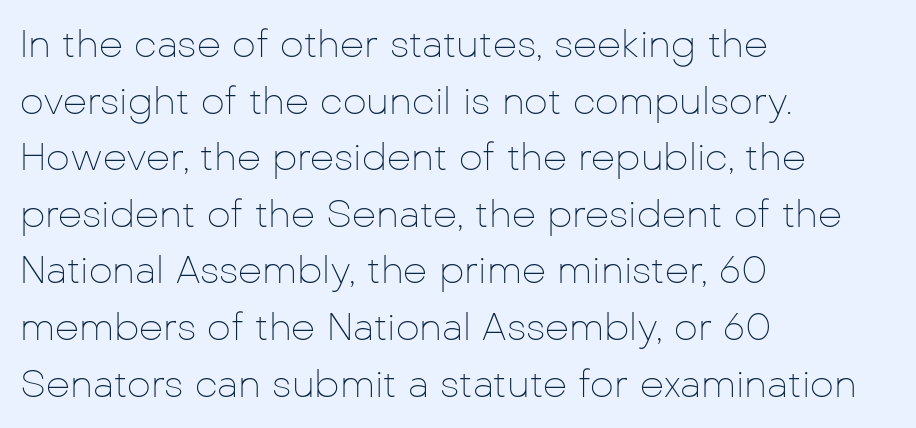
{"serif": "no", "italic": "no", "bold": "no", "weight": "thin", "width": "normal", "stroke_contrast": "low", "x_height": "medium", "monospaced": "no", "underline": "no", "align": "left", "line_spacing": "normal", "line_spacing_ratio": 1.49, "letter_spacing": "normal", "letter_spacing_em": 0.0, "glyph_px": 38}
